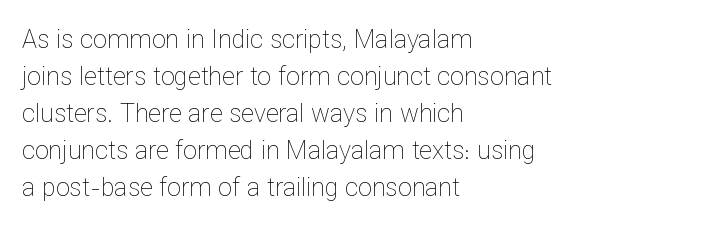
The image shows 25 px text type, upright; set left-aligned, normal line spacing (1.48x), normal letter spacing, not underlined.
